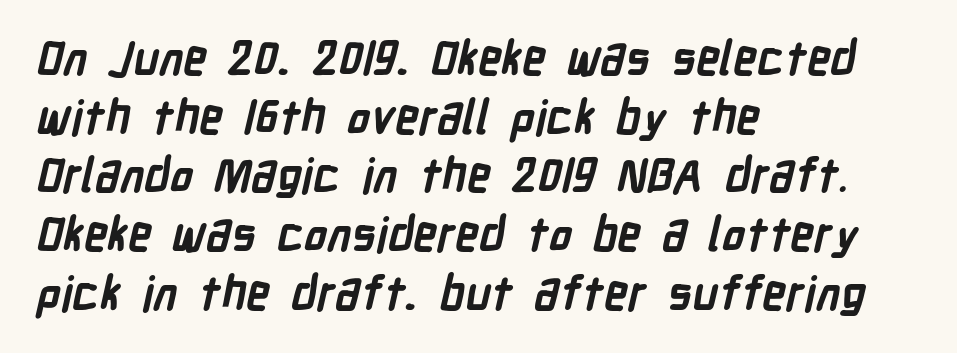
The rendering keeps characters at their native spacing. The ragged edge is on the right, which tells us the setting is flush left. Emphasis by weight is at full strength: bold. Baseline-to-baseline distance is the conventional proportion of letter height. Letterform terminals end flat and unadorned throughout the passage. No word sits above an underline.
